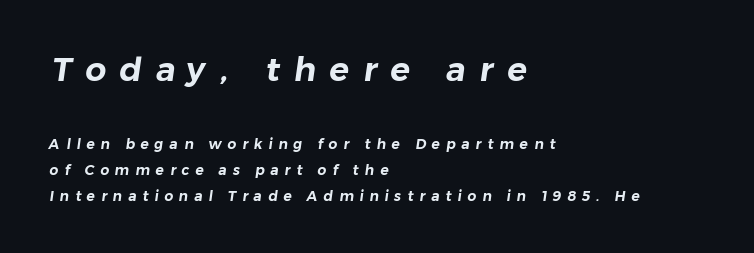
The zone under the glyphs is completely vacant. The horizontal fit of the characters is loose and conspicuously gappy. These lines stack with their left ends in a neat column. Is the lower block the larger one? No — the upper block carries the bigger type.
